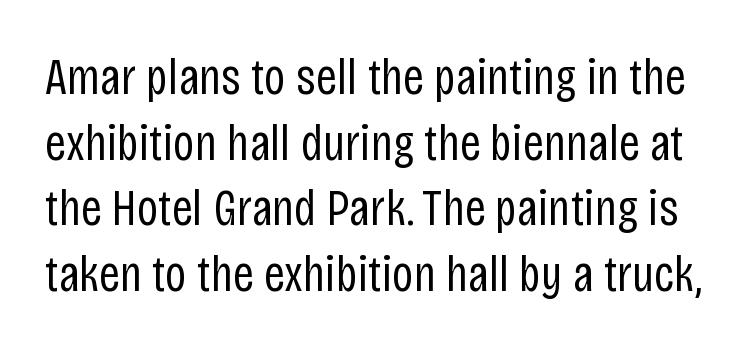
The cut favours lightness, reaching ordinary text weight at its darkest. No feet cap the strokes, marking this as sans-serif type. The string is rendered with underlining switched off. Notice how the stems are strictly vertical — no italics here. Looks like regular typesetting: each glyph gets only the width it needs. Letter spacing: default.
